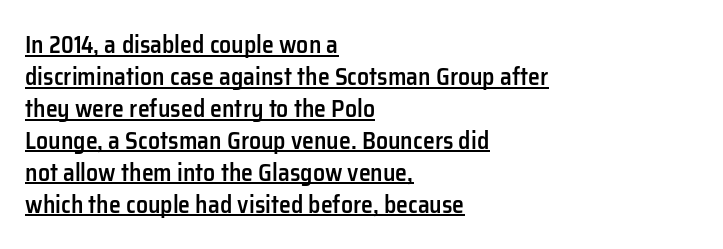
Q: Is the text bold? A: Semi-bold.
Q: Is the text italic (slanted)? A: No, it is upright.
Q: Is the text underlined? A: Yes.
Q: How is the paragraph aligned? A: Left-aligned.
Q: Is the spacing between letters normal or unusually wide? A: Normal.
Q: Is the spacing between lines tight, normal or loose? A: Normal.
